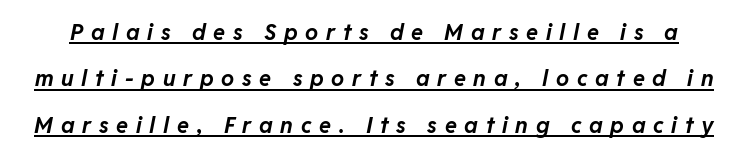
Slant detected: the letters are inclined. Tracking here is generous; glyphs stand well apart from one another. Typesetter's note: full bold, strokes at maximum text heaviness. Somebody hit Ctrl+U on this one — the words are underlined. Rows of type keep a wide berth in the vertical direction.
